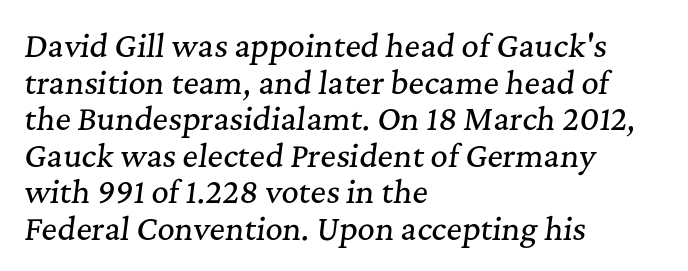
Q: Is the text italic (slanted)? A: Yes, it leans right by about 7 degrees.
Q: Is the typeface a serif or a sans-serif typeface? A: Serif.
Q: Is the text underlined? A: No.
Q: How is the paragraph aligned? A: Left-aligned.
Q: Is the spacing between letters normal or unusually wide? A: Normal.
Q: Width (condensed, normal, or wide)? A: Normal.
Q: Stroke contrast? A: Medium.
Q: x-height? A: Medium.
Q: Monospaced? A: No.
